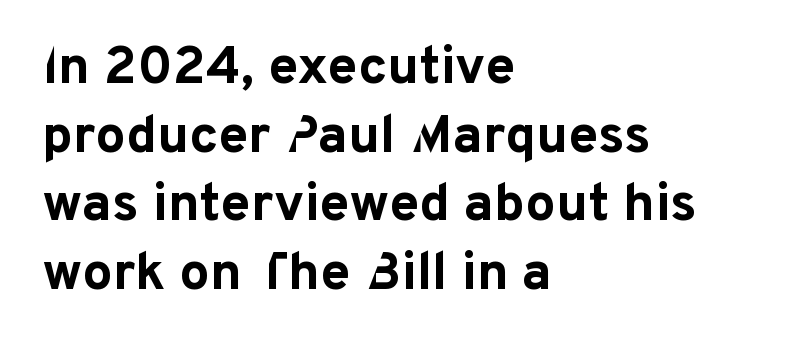
The face used here is a sans, in the tradition of grotesques and geometrics. Which margin do the lines hug? The left one — the right edge is uneven. Lines of text with bare space underneath. Compared with typical paragraphs, the rows here are spaced about the same.
